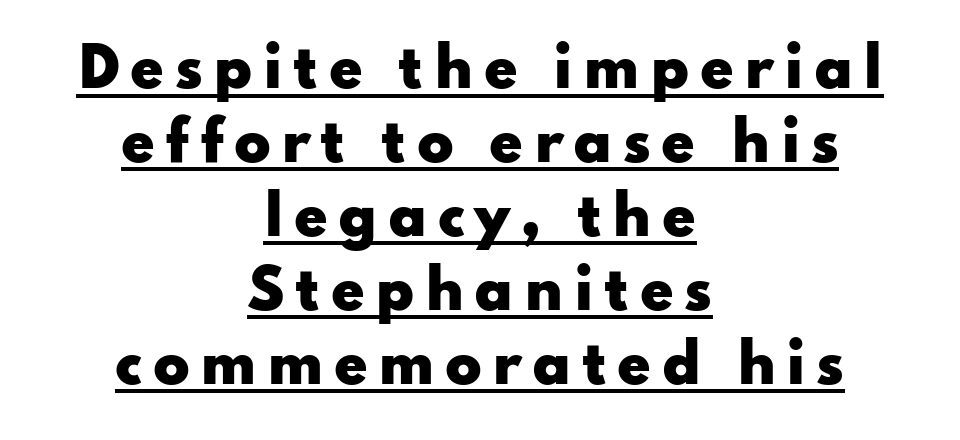
Do the characters align in a grid? No, the font is proportional. The text was rendered using a sans face with plain stroke endings. Leftover space on each line is divided equally before and after the words. The face used here has the dense, thick strokes of a bold.
